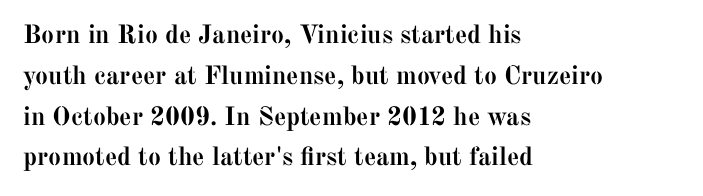
A dark, heavy texture on the line: the type is bold. Characters follow at the spacing the type designer built in. The designer left line spacing at the default. Unmarked baselines from the first word to the last. Posture: vertical.
